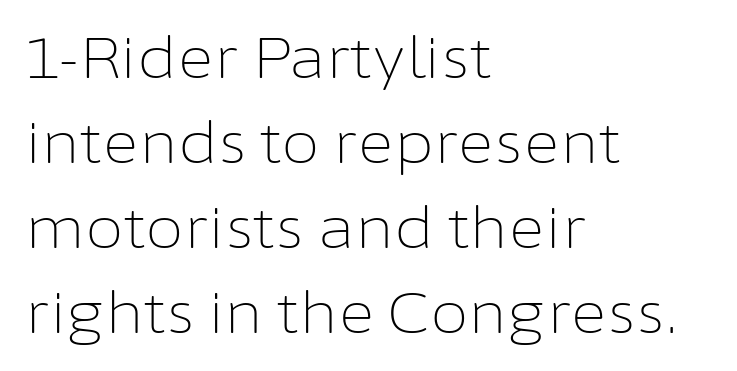
{"serif": "no", "italic": "no", "bold": "no", "weight": "light", "width": "normal", "stroke_contrast": "low", "x_height": "medium", "monospaced": "no", "underline": "no", "align": "left", "line_spacing": "normal", "line_spacing_ratio": 1.52, "letter_spacing": "normal", "letter_spacing_em": 0.0, "glyph_px": 56}
